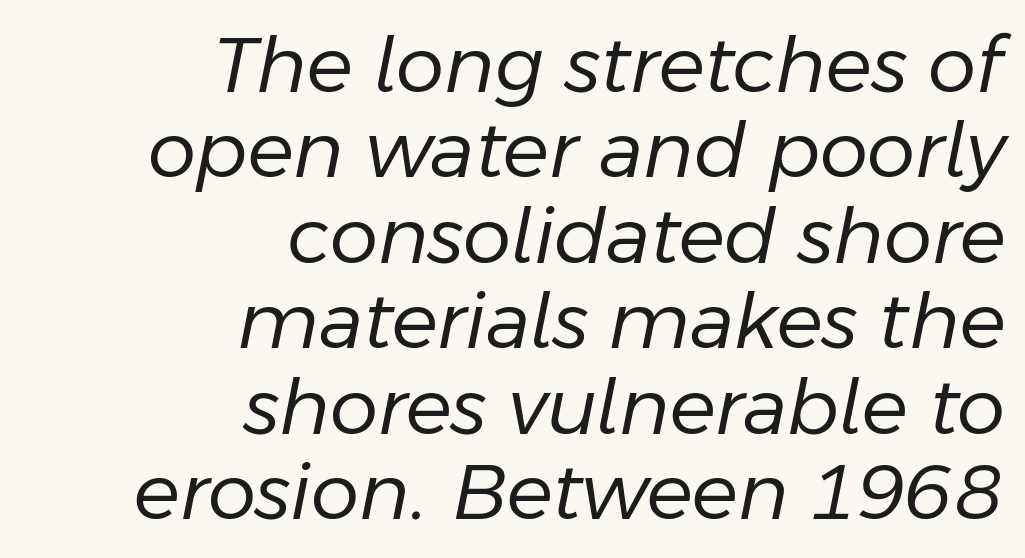
Q: Is the text bold? A: No.
Q: Is the text italic (slanted)? A: Yes, it leans right by about 11 degrees.
Q: Is the text underlined? A: No.
Q: How is the paragraph aligned? A: Right-aligned.
Q: Is the spacing between letters normal or unusually wide? A: Normal.
Q: Is the spacing between lines tight, normal or loose? A: Tight.
Q: Width (condensed, normal, or wide)? A: Normal.
Q: Stroke contrast? A: Low.
Q: x-height? A: Medium.
Q: Monospaced? A: No.
